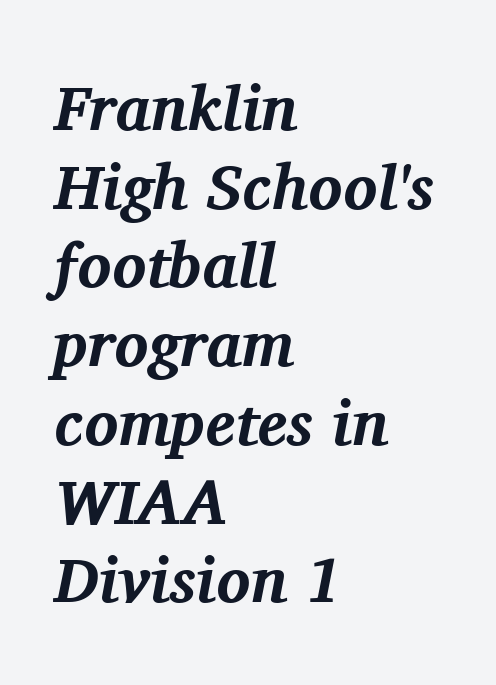
Q: Is the text bold? A: Yes.
Q: Is the text italic (slanted)? A: Yes, it leans right by about 11 degrees.
Q: Is the typeface a serif or a sans-serif typeface? A: Serif.
Q: Is the text underlined? A: No.
Q: How is the paragraph aligned? A: Left-aligned.
Q: Is the spacing between letters normal or unusually wide? A: Normal.
Q: Is the spacing between lines tight, normal or loose? A: Normal.
Q: Width (condensed, normal, or wide)? A: Normal.
Q: Stroke contrast? A: Medium.
Q: x-height? A: Medium.
Q: Monospaced? A: No.
